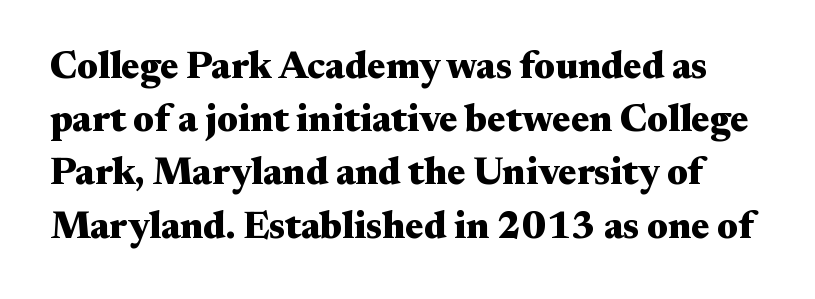
The image shows 38 px heavy, wide serif type, upright; set normal line spacing (1.4x), normal letter spacing, not underlined; medium stroke contrast and a small x-height.
